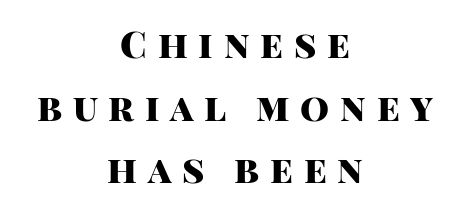
The image shows 37 px heavy sans-serif type, upright; set centered, normal line spacing (1.69x), unusually wide letter spacing (+0.29 em), not underlined; high stroke contrast and a large x-height.
